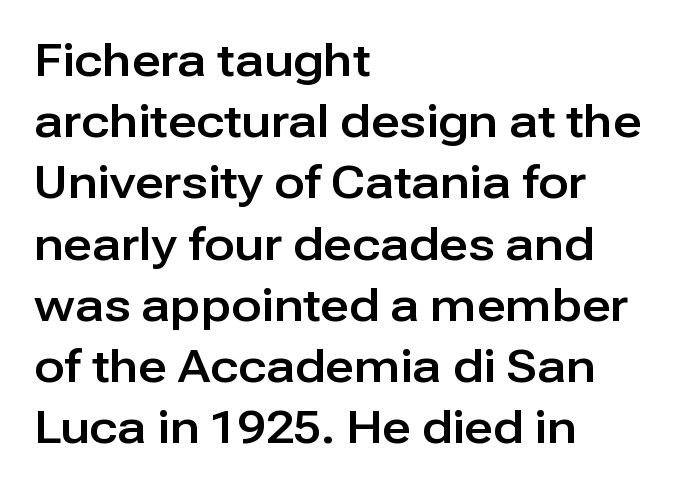
Q: Is the text italic (slanted)? A: No, it is upright.
Q: Is the typeface a serif or a sans-serif typeface? A: Sans-serif.
Q: Is the text underlined? A: No.
Q: How is the paragraph aligned? A: Left-aligned.
Q: Is the spacing between letters normal or unusually wide? A: Normal.
Q: Is the spacing between lines tight, normal or loose? A: Normal.
Q: Width (condensed, normal, or wide)? A: Normal.
Q: Stroke contrast? A: Low.
Q: x-height? A: Medium.
Q: Monospaced? A: No.
